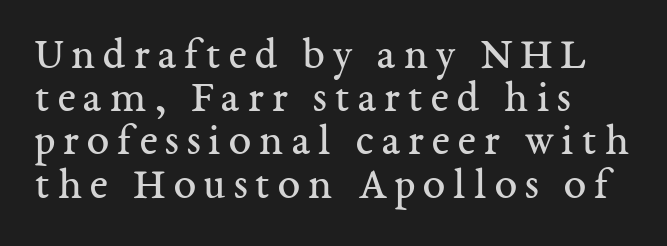
Q: Is the text bold? A: No.
Q: Is the text italic (slanted)? A: No, it is upright.
Q: Is the typeface a serif or a sans-serif typeface? A: Serif.
Q: Is the text underlined? A: No.
Q: How is the paragraph aligned? A: Left-aligned.
Q: Is the spacing between lines tight, normal or loose? A: Tight.
Q: Width (condensed, normal, or wide)? A: Normal.
Q: Stroke contrast? A: Medium.
Q: x-height? A: Medium.
Q: Monospaced? A: No.
